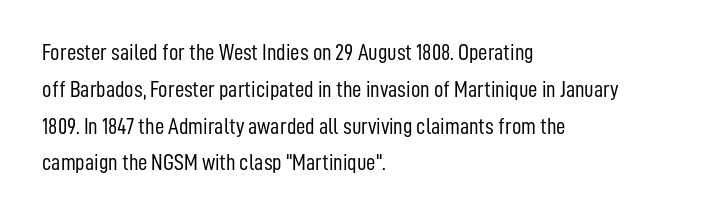
{"italic": "no", "bold": "no", "underline": "no", "align": "left", "line_spacing": "normal", "line_spacing_ratio": 1.6, "letter_spacing": "normal", "letter_spacing_em": 0.0, "glyph_px": 23}
